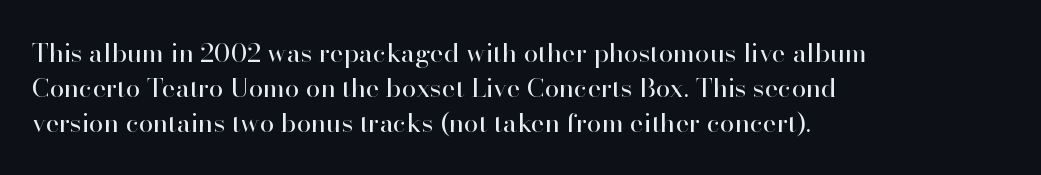
{"italic": "no", "bold": "no", "underline": "no", "align": "left", "line_spacing": "normal", "line_spacing_ratio": 1.34, "letter_spacing": "normal", "letter_spacing_em": 0.0, "glyph_px": 26}
